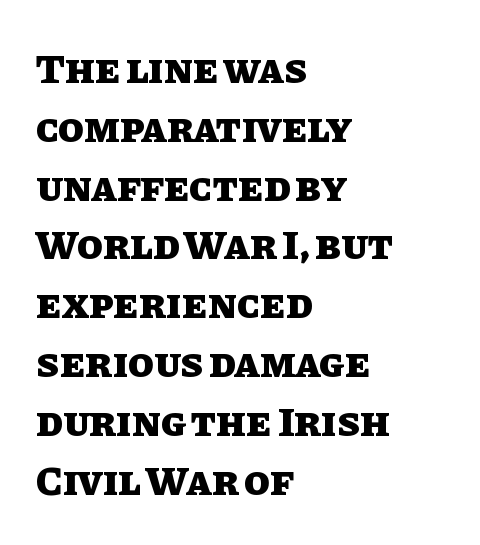
Proportional: the letters do not fall into vertical columns. Typesetter's note: full bold, strokes at maximum text heaviness. Anything drawn beneath the words? Only blank space. This sample uses an upright cut, with every glyph sitting square on the baseline.
